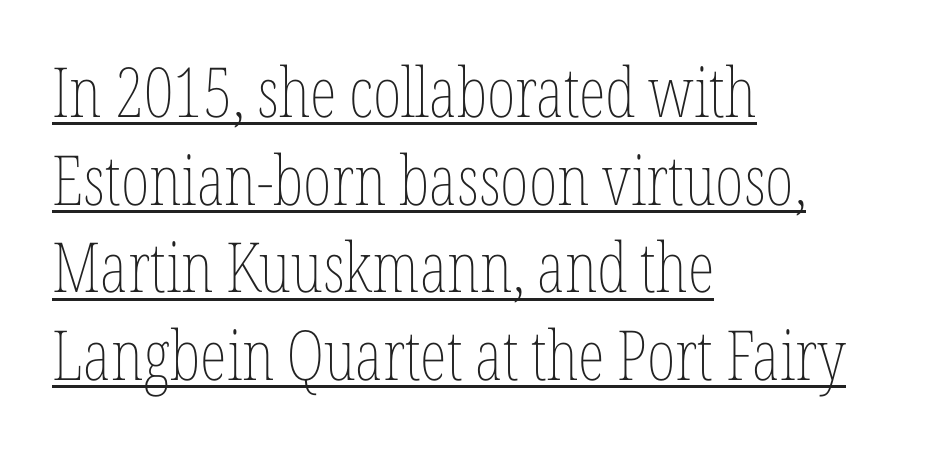
The image shows 69 px thin, condensed type, upright; set left-aligned, normal line spacing (1.27x), normal letter spacing, underlined; low stroke contrast and a medium x-height.
